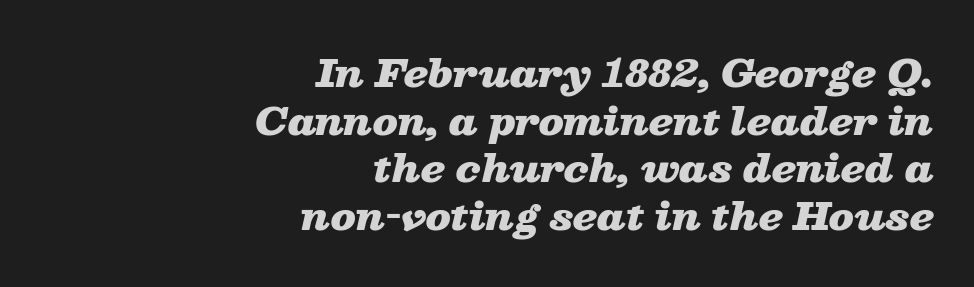
Spacing between characters is what you'd get straight out of the box. Notice how descenders clear the ascenders below comfortably — that's standard leading. You could not count columns in this text — the font is proportionally spaced. Horizontal alignment here is rightward, an uncommon choice for prose.
